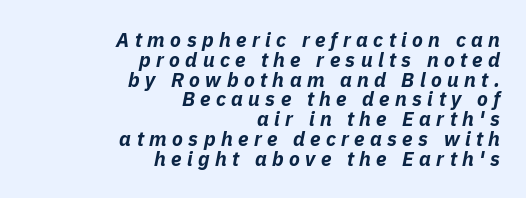
{"italic": "yes", "lean": "right", "slant_degrees": 11, "bold": "yes", "underline": "no", "align": "right", "line_spacing": "tight", "line_spacing_ratio": 0.99, "letter_spacing": "wide", "letter_spacing_em": 0.27, "glyph_px": 20}
